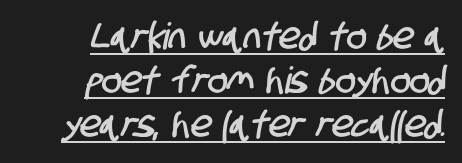
The image shows 37 px condensed sans-serif type; set right-aligned, line spacing 1.19x, normal letter spacing, underlined; low stroke contrast and a large x-height.
